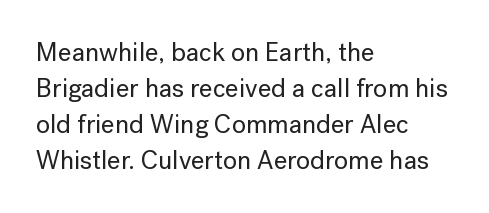
{"italic": "no", "underline": "no", "align": "left", "line_spacing": "normal", "line_spacing_ratio": 1.39, "letter_spacing": "normal", "letter_spacing_em": 0.0, "glyph_px": 26}
